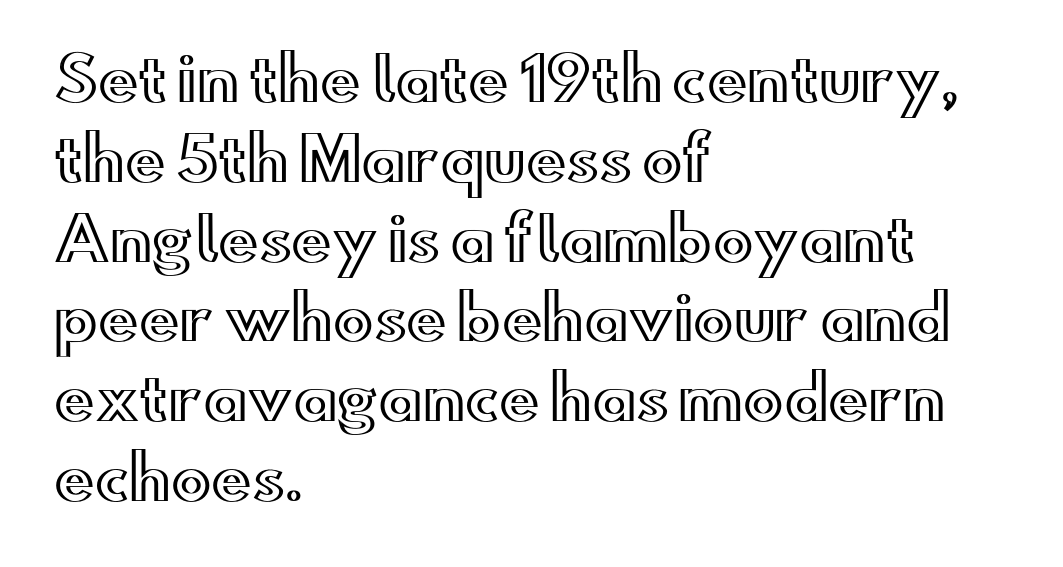
The image shows 60 px wide type, upright; set left-aligned, normal line spacing (1.33x), normal letter spacing, not underlined; a small x-height.
